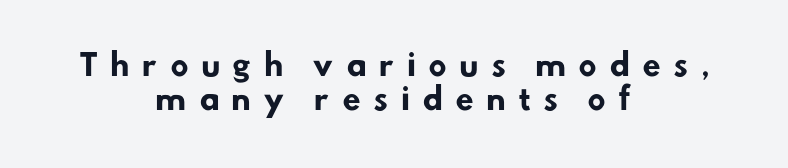
{"serif": "no", "bold": "yes", "weight": "heavy", "width": "normal", "stroke_contrast": "low", "x_height": "small", "monospaced": "no", "underline": "no", "align": "center", "line_spacing": "tight", "line_spacing_ratio": 1.13, "letter_spacing": "wide", "letter_spacing_em": 0.4, "glyph_px": 30}
